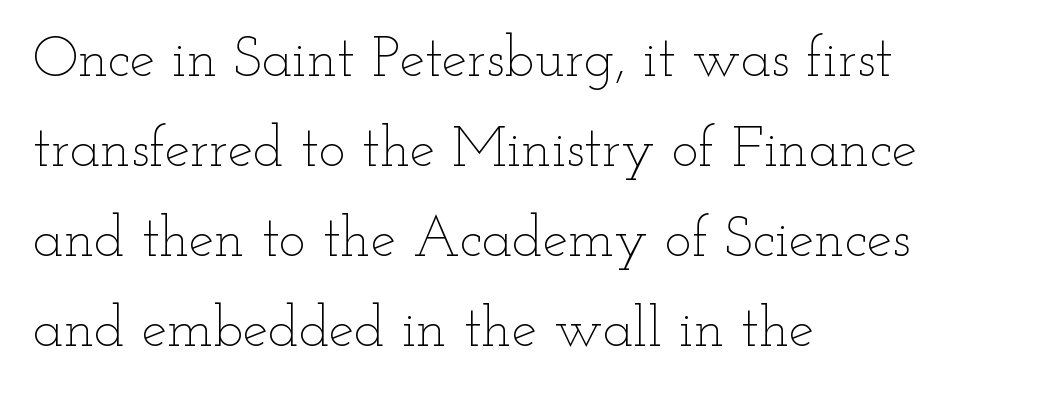
The image shows 57 px thin, wide type, upright; set left-aligned, normal line spacing (1.58x), normal letter spacing, not underlined; low stroke contrast and a small x-height.
